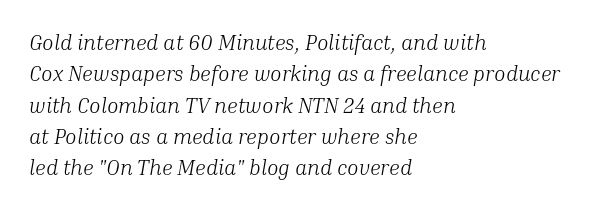
The image shows 21 px text type, italic (leaning right); set left-aligned, normal line spacing (1.49x), normal letter spacing, not underlined.
